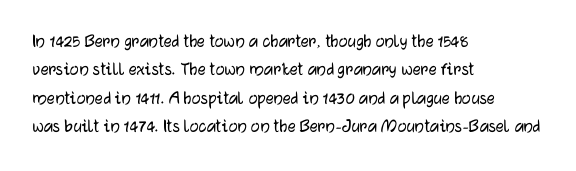
Q: Is the text italic (slanted)? A: No, it is upright.
Q: Is the text underlined? A: No.
Q: How is the paragraph aligned? A: Left-aligned.
Q: Is the spacing between letters normal or unusually wide? A: Normal.
Q: Is the spacing between lines tight, normal or loose? A: Normal.
